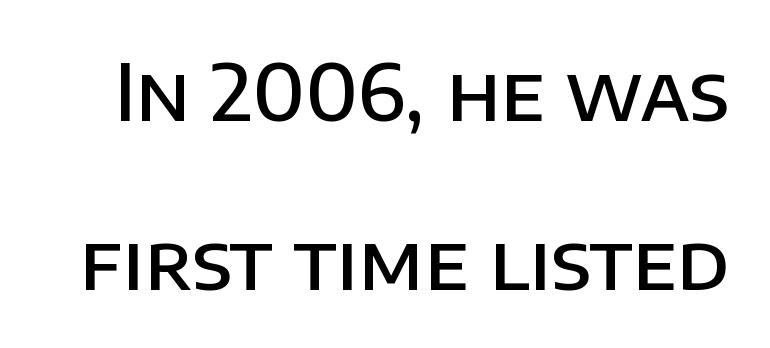
Looks like regular typesetting: each glyph gets only the width it needs. The space beneath each line is pristine and unruled. A semibold gives these letters moderate extra thickness, short of bold. Compared with typical paragraphs, the rows here are farther apart. Quick note: not italic, upright. Characters follow at the spacing the type designer built in.
